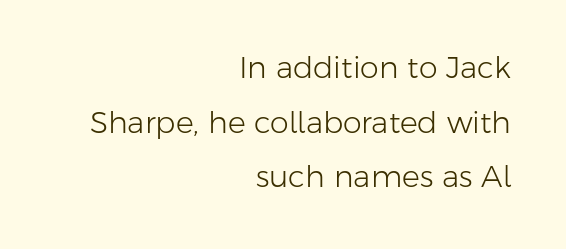
{"serif": "no", "italic": "no", "bold": "no", "weight": "light", "width": "normal", "stroke_contrast": "low", "x_height": "medium", "monospaced": "no", "underline": "no", "align": "right", "line_spacing_ratio": 1.82, "letter_spacing": "normal", "letter_spacing_em": 0.0, "glyph_px": 30}
